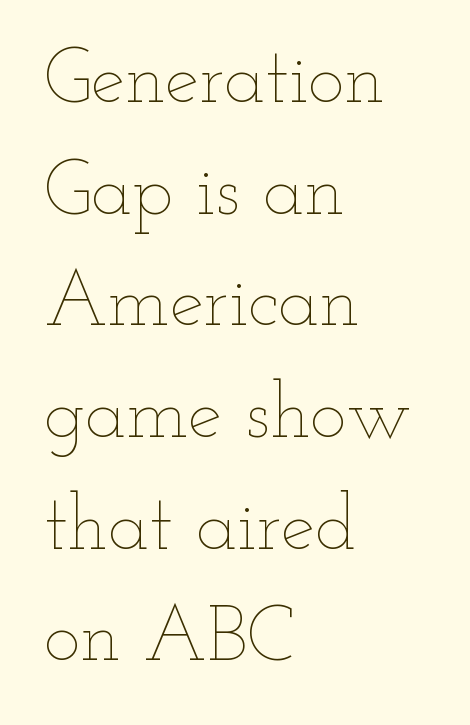
The image shows 77 px thin, wide type, upright; set left-aligned, normal line spacing (1.45x), normal letter spacing, not underlined; low stroke contrast and a small x-height.
